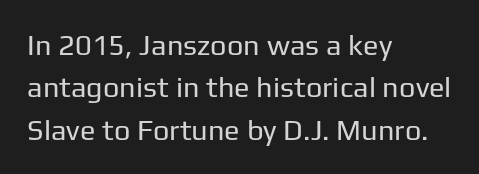
{"serif": "no", "italic": "no", "bold": "no", "weight": "regular", "width": "normal", "stroke_contrast": "low", "x_height": "medium", "monospaced": "no", "underline": "no", "align": "left", "line_spacing": "normal", "line_spacing_ratio": 1.46, "letter_spacing": "normal", "letter_spacing_em": 0.0, "glyph_px": 29}
